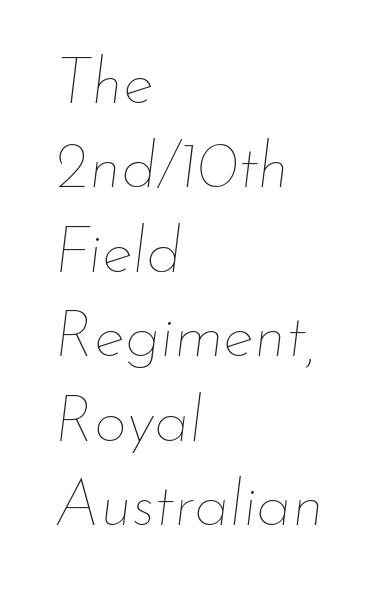
{"italic": "yes", "lean": "right", "slant_degrees": 7, "bold": "no", "weight": "thin", "width": "normal", "stroke_contrast": "low", "x_height": "small", "monospaced": "no", "underline": "no", "align": "left", "line_spacing": "normal", "line_spacing_ratio": 1.3, "letter_spacing": "normal", "letter_spacing_em": 0.0, "glyph_px": 65}
